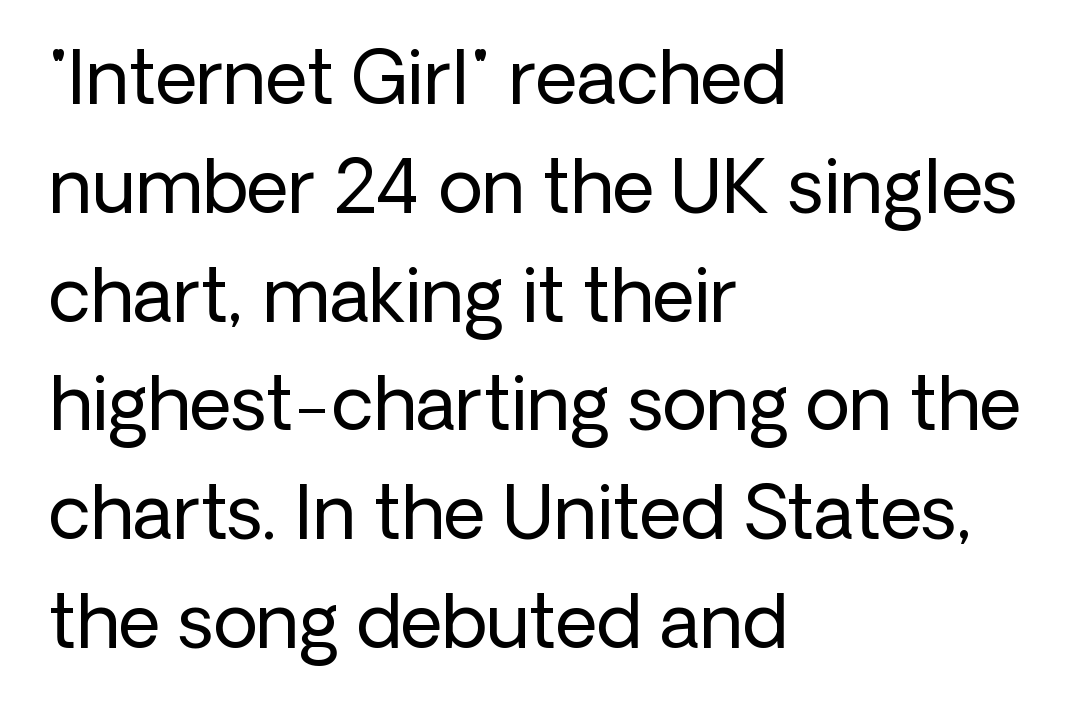
Baseline-to-baseline distance is the conventional proportion of letter height. Each letter keeps its own natural width here, so spacing adapts to shape. Do the letters lean? They stand straight. The font is comparable to plain body text, perhaps lighter. The text block is weighted toward the left margin, trailing off unevenly rightward. Each letter's strokes conclude bluntly, with no projecting serifs.
